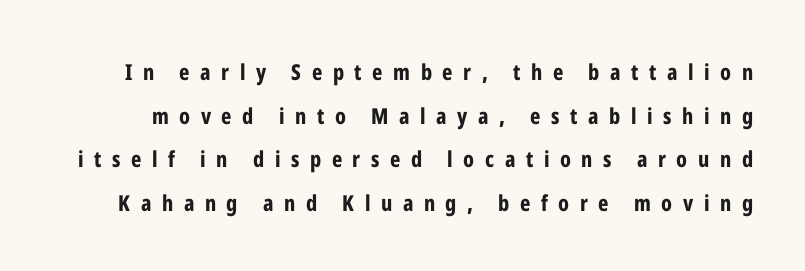
Q: Is the text bold? A: Yes.
Q: Is the text italic (slanted)? A: No, it is upright.
Q: Is the text underlined? A: No.
Q: Is the spacing between letters normal or unusually wide? A: Unusually wide.
Q: Is the spacing between lines tight, normal or loose? A: Loose.
